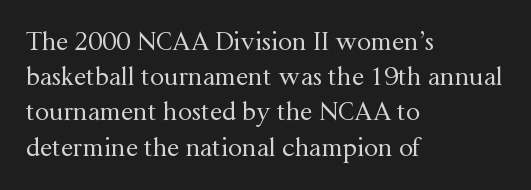
{"italic": "no", "bold": "no", "underline": "no", "align": "left", "line_spacing": "normal", "line_spacing_ratio": 1.41, "letter_spacing": "normal", "letter_spacing_em": 0.0, "glyph_px": 25}
